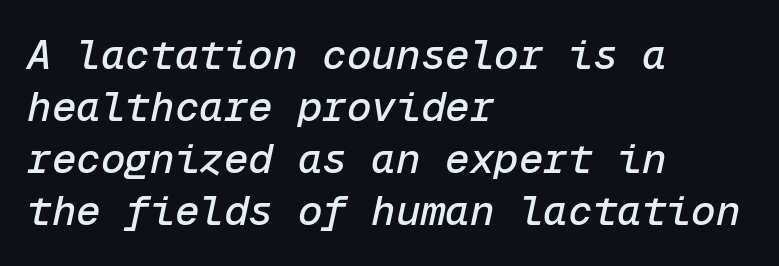
Tall strokes in this sample are angled rather than plumb. Honestly, the row spacing looks completely unremarkable. The tracking reads as untouched default to a designer's eye. Where is the straight margin? On the left.
